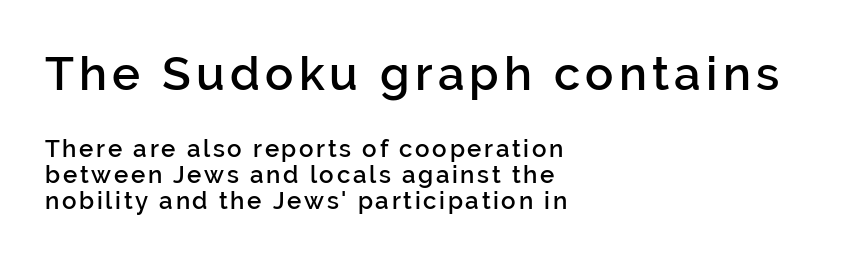
{"serif": "no", "italic": "no", "bold": "semi", "weight": "semibold", "width": "normal", "stroke_contrast": "low", "x_height": "medium", "monospaced": "no", "underline": "no", "align": "left", "line_spacing": "tight", "line_spacing_ratio": 1.09, "larger_block": "first", "size_ratio": 1.96, "glyph_px": 47}
